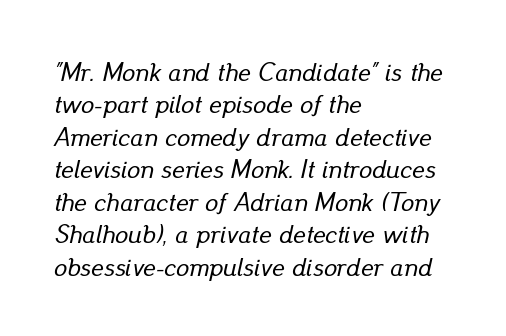
Q: Is the text italic (slanted)? A: Yes, it leans right by about 13 degrees.
Q: Is the text underlined? A: No.
Q: How is the paragraph aligned? A: Left-aligned.
Q: Is the spacing between letters normal or unusually wide? A: Normal.
Q: Is the spacing between lines tight, normal or loose? A: Normal.
